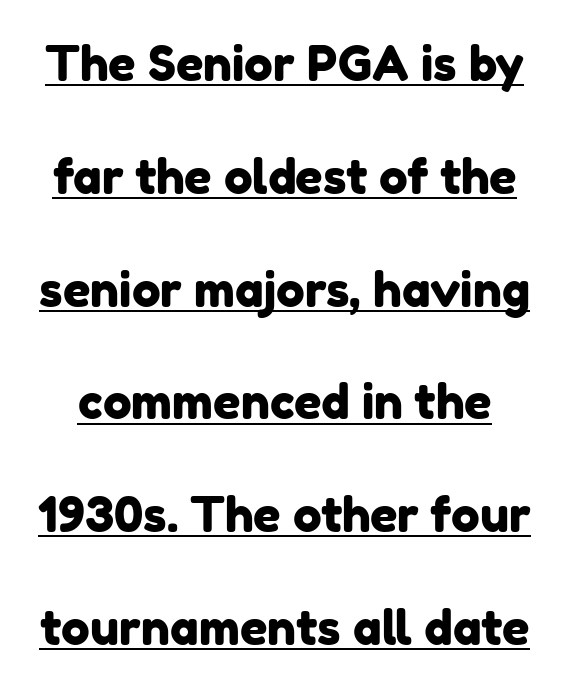
The image shows 48 px sans-serif type; set loose line spacing (2.35x), normal letter spacing, underlined; low stroke contrast and a medium x-height.
